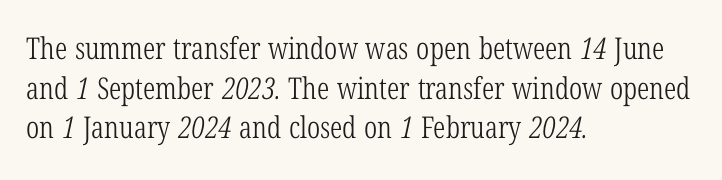
The letters look calm and open, with moderate or lighter stems. The passage shown has conventional tracking throughout. Unmarked baselines from the first word to the last. The rag falls on the right side of this text block.
